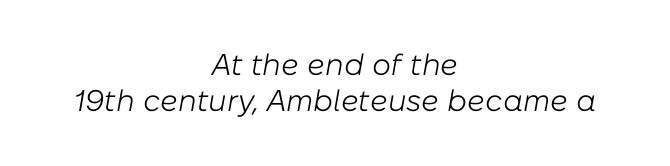
Q: Is the text bold? A: No.
Q: Is the text italic (slanted)? A: Yes, it leans right by about 10 degrees.
Q: Is the text underlined? A: No.
Q: How is the paragraph aligned? A: Centered.
Q: Is the spacing between letters normal or unusually wide? A: Normal.
Q: Width (condensed, normal, or wide)? A: Normal.
Q: Stroke contrast? A: Low.
Q: x-height? A: Medium.
Q: Monospaced? A: No.
